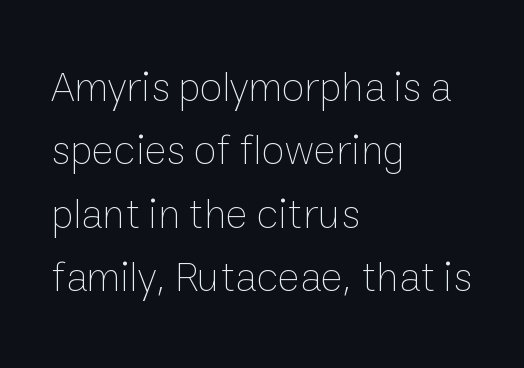
Q: Is the text bold? A: No.
Q: Is the text italic (slanted)? A: No, it is upright.
Q: Is the text underlined? A: No.
Q: How is the paragraph aligned? A: Left-aligned.
Q: Is the spacing between letters normal or unusually wide? A: Normal.
Q: Is the spacing between lines tight, normal or loose? A: Normal.
Q: Width (condensed, normal, or wide)? A: Normal.
Q: Stroke contrast? A: Low.
Q: x-height? A: Medium.
Q: Monospaced? A: No.
